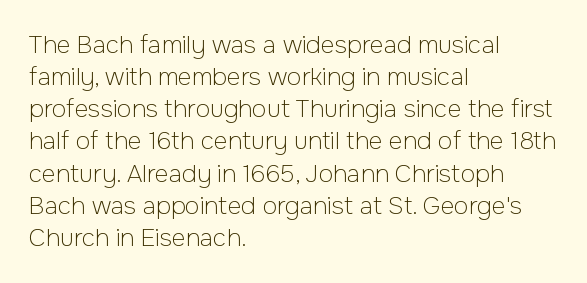
Q: Is the text bold? A: No.
Q: Is the text italic (slanted)? A: No, it is upright.
Q: Is the text underlined? A: No.
Q: How is the paragraph aligned? A: Left-aligned.
Q: Is the spacing between letters normal or unusually wide? A: Normal.
Q: Is the spacing between lines tight, normal or loose? A: Normal.
